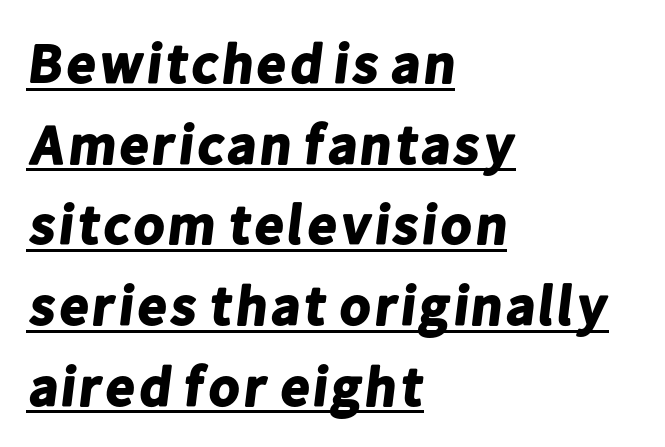
Q: Is the text bold? A: Yes.
Q: Is the typeface a serif or a sans-serif typeface? A: Sans-serif.
Q: Is the text underlined? A: Yes.
Q: How is the paragraph aligned? A: Left-aligned.
Q: Is the spacing between letters normal or unusually wide? A: Normal.
Q: Is the spacing between lines tight, normal or loose? A: Normal.
Q: Width (condensed, normal, or wide)? A: Normal.
Q: Stroke contrast? A: Low.
Q: x-height? A: Medium.
Q: Monospaced? A: No.
